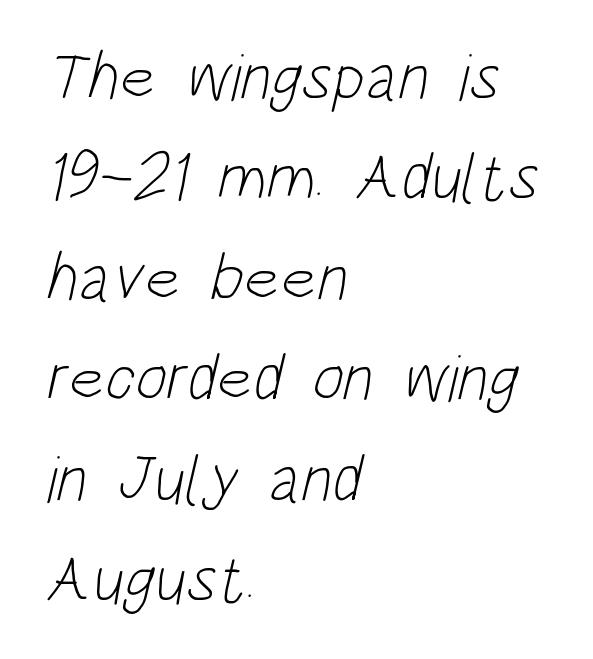
The image shows 67 px light, condensed sans-serif type; set left-aligned, normal line spacing (1.5x), normal letter spacing, not underlined; low stroke contrast and a large x-height.
